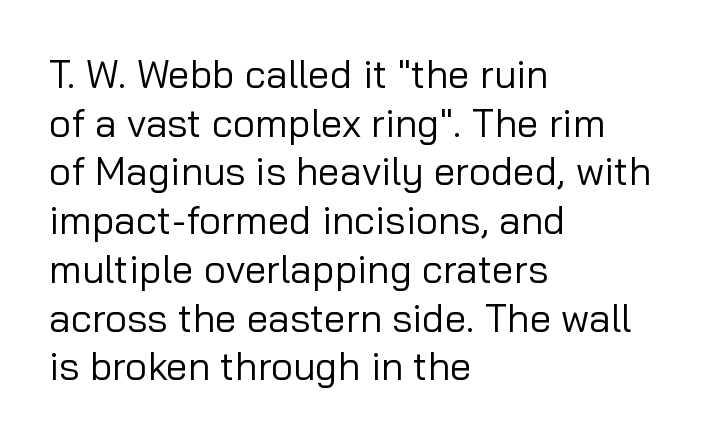
The image shows 39 px regular-weight sans-serif type, upright; set left-aligned, normal line spacing (1.25x), normal letter spacing, not underlined; low stroke contrast and a medium x-height.
